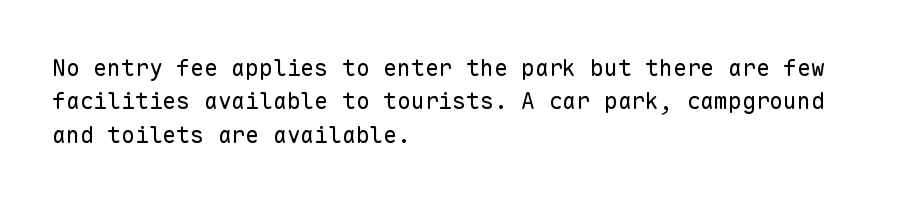
Q: Is the text bold? A: No.
Q: Is the text italic (slanted)? A: No, it is upright.
Q: Is the text underlined? A: No.
Q: How is the paragraph aligned? A: Left-aligned.
Q: Is the spacing between letters normal or unusually wide? A: Normal.
Q: Is the spacing between lines tight, normal or loose? A: Normal.
